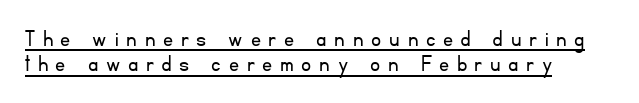
Q: Is the text bold? A: No.
Q: Is the text italic (slanted)? A: No, it is upright.
Q: Is the text underlined? A: Yes.
Q: How is the paragraph aligned? A: Left-aligned.
Q: Is the spacing between letters normal or unusually wide? A: Unusually wide.
Q: Is the spacing between lines tight, normal or loose? A: Tight.
